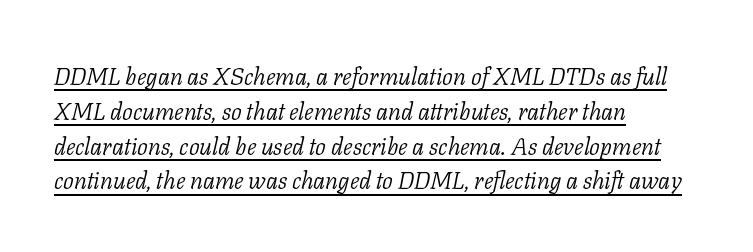
{"italic": "yes", "lean": "right", "slant_degrees": 11, "bold": "no", "underline": "yes", "align": "left", "line_spacing": "normal", "line_spacing_ratio": 1.45, "letter_spacing": "normal", "letter_spacing_em": 0.0, "glyph_px": 24}
